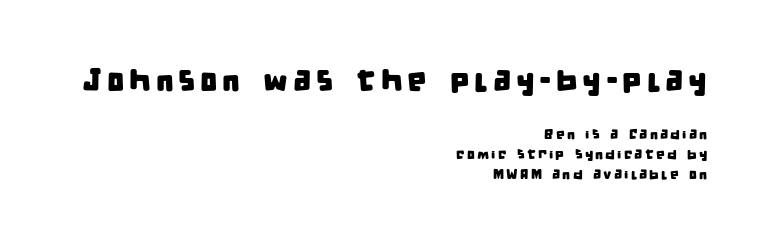
Of the two passages, the one on top uses the larger point size. The lines sit at an ordinary, default distance from one another. This sample has the flowing, uneven cadence of proportional lettering. The specimen omits any rule beneath the text block's lines. Every row of glyphs terminates at an identical x-position on the right.
